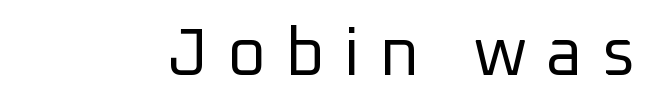
The letters are spread apart with noticeably loose tracking. Is this a fixed-width face? No — the glyphs have proportional, varying widths. The lettering stays uniformly vertical, giving the passage a roman look. A light-to-regular cut is what we see here.
